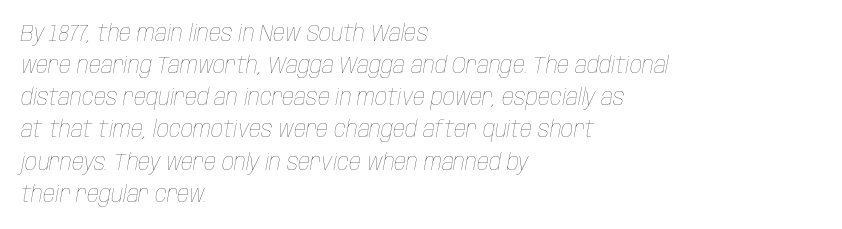
Stroke thickness stays within the range of a standard reading face or lighter. Slant detected: the letters are inclined. Honestly, the row spacing looks completely unremarkable. This sample uses plain, unmodified letter spacing. Lines of text with bare space underneath. The passage is arranged the way most books set body copy — flush left.
